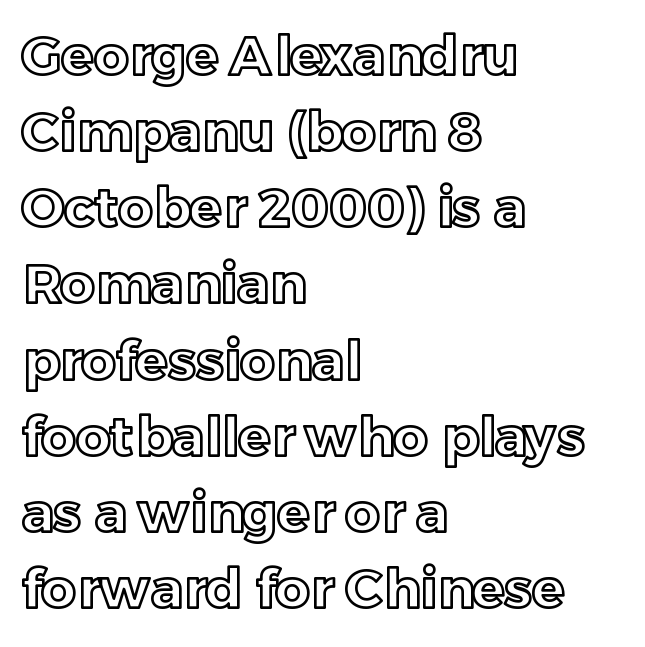
Q: Is the text italic (slanted)? A: No, it is upright.
Q: Is the text underlined? A: No.
Q: How is the paragraph aligned? A: Left-aligned.
Q: Is the spacing between letters normal or unusually wide? A: Normal.
Q: Is the spacing between lines tight, normal or loose? A: Normal.
Q: Width (condensed, normal, or wide)? A: Normal.
Q: x-height? A: Medium.
Q: Monospaced? A: No.
